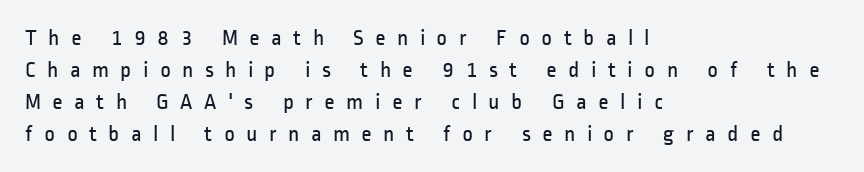
Upright lettering throughout. Normally led — the rows are evenly, conventionally spaced. The gaps between neighbouring characters are conspicuously large. Plain, unruled lines of type. The compositor pushed each line to the left boundary. Bold? No — there's no thickening of the strokes.
